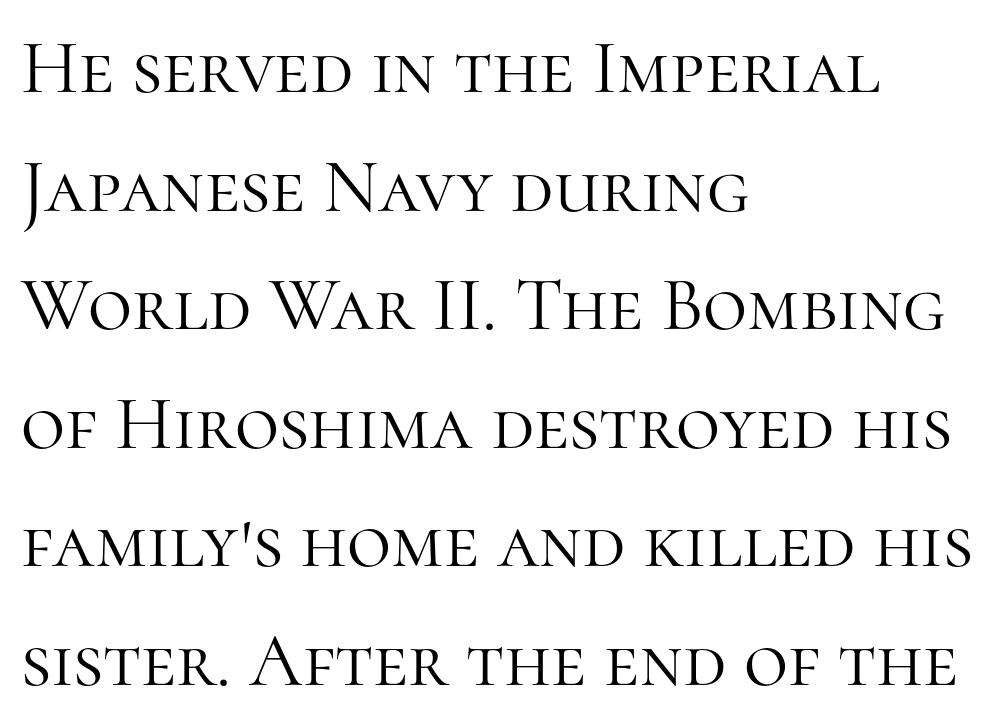
The image shows 76 px light serif type, upright; set left-aligned, normal line spacing (1.56x), normal letter spacing, not underlined; high stroke contrast and a medium x-height.
